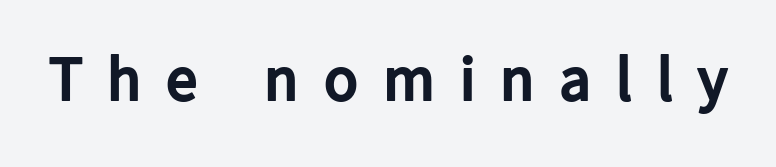
The text was rendered using a sans face with plain stroke endings. These lines are rendered in a variable-pitch font. Plenty of ink on the page — the face is bold. You could only call the tracking loose — the letters float apart.
